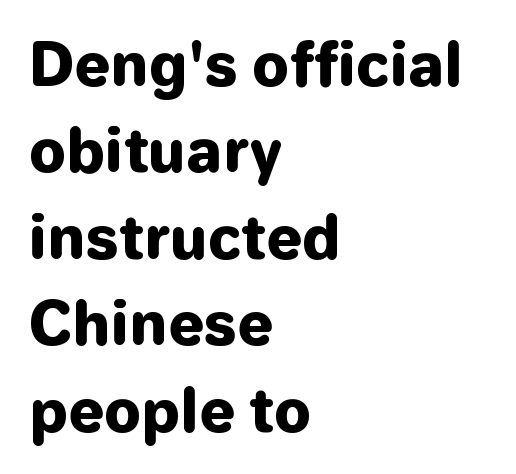
The image shows 58 px heavy sans-serif type, upright; set left-aligned, normal line spacing (1.49x), normal letter spacing, not underlined; low stroke contrast and a medium x-height.
